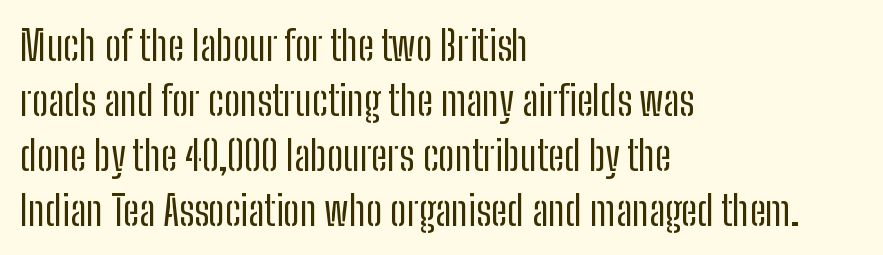
Q: Is the text bold? A: No.
Q: Is the text italic (slanted)? A: No, it is upright.
Q: Is the typeface a serif or a sans-serif typeface? A: Sans-serif.
Q: Is the text underlined? A: No.
Q: How is the paragraph aligned? A: Left-aligned.
Q: Is the spacing between letters normal or unusually wide? A: Normal.
Q: Is the spacing between lines tight, normal or loose? A: Normal.
Q: Width (condensed, normal, or wide)? A: Condensed.
Q: Stroke contrast? A: Low.
Q: x-height? A: Medium.
Q: Monospaced? A: No.
